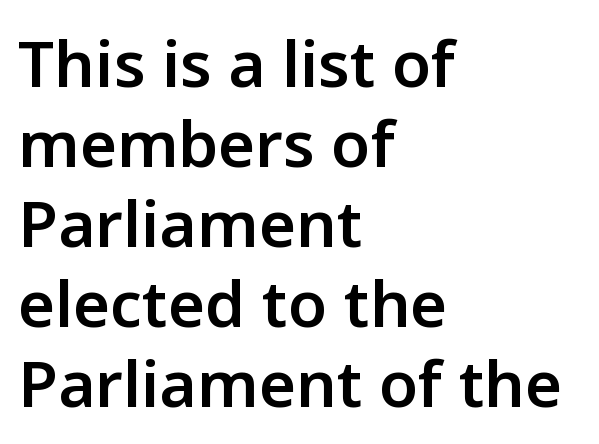
The image shows 64 px semibold sans-serif type, upright; set left-aligned, normal line spacing (1.25x), normal letter spacing, not underlined; low stroke contrast and a medium x-height.
